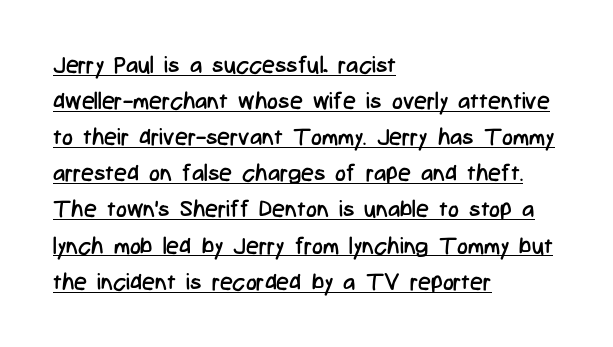
The image shows 23 px text type, upright; set left-aligned, normal line spacing (1.57x), normal letter spacing, underlined.
